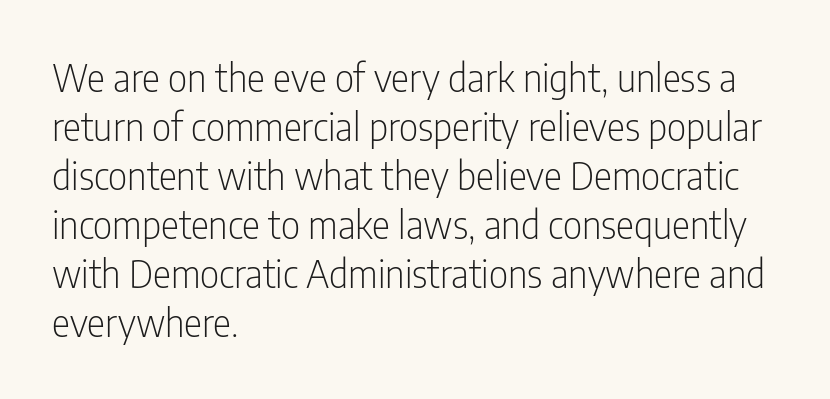
Q: Is the text bold? A: No.
Q: Is the text italic (slanted)? A: No, it is upright.
Q: Is the typeface a serif or a sans-serif typeface? A: Sans-serif.
Q: Is the text underlined? A: No.
Q: How is the paragraph aligned? A: Left-aligned.
Q: Is the spacing between letters normal or unusually wide? A: Normal.
Q: Is the spacing between lines tight, normal or loose? A: Normal.
Q: Width (condensed, normal, or wide)? A: Condensed.
Q: Stroke contrast? A: Low.
Q: x-height? A: Medium.
Q: Monospaced? A: No.
